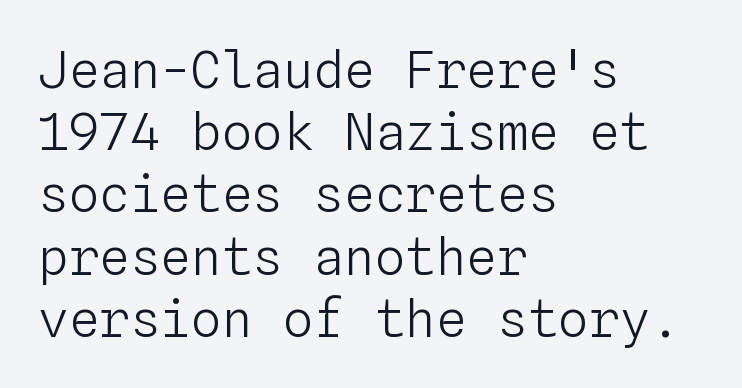
{"italic": "no", "bold": "no", "weight": "light", "width": "normal", "stroke_contrast": "low", "x_height": "medium", "monospaced": "yes", "underline": "no", "align": "left", "line_spacing_ratio": 1.22, "letter_spacing": "normal", "letter_spacing_em": 0.0, "glyph_px": 51}
